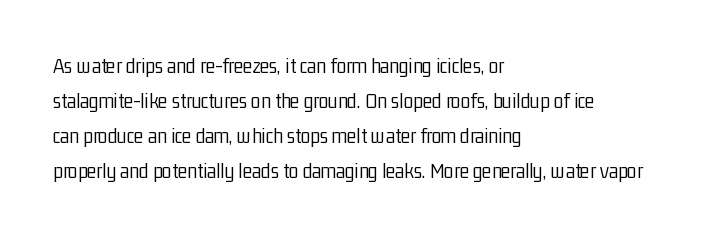
The image shows 22 px text type, upright; set left-aligned, normal line spacing (1.59x), normal letter spacing, not underlined.
